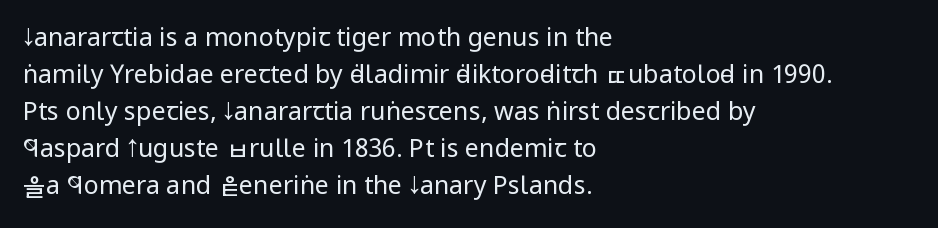
The image shows 25 px text type, upright; set left-aligned, normal line spacing (1.48x), normal letter spacing, not underlined.
